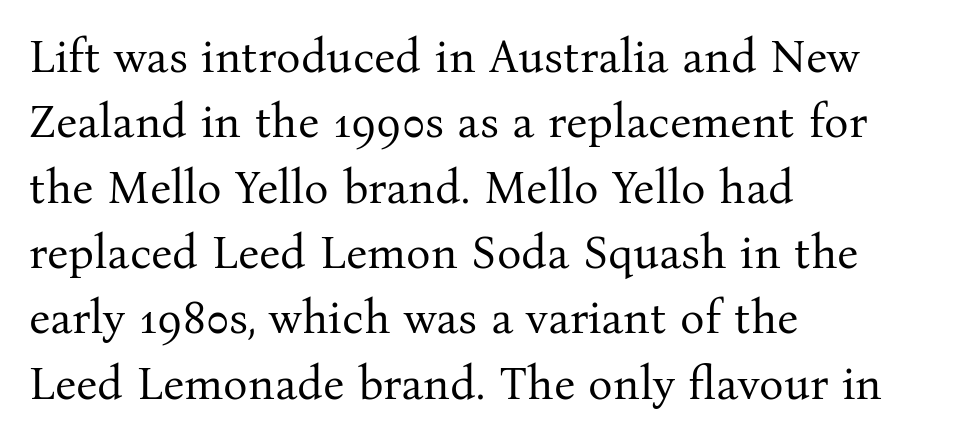
The letters stand straight up with perfectly vertical stems. Look at the bottom of the vertical strokes: they flare into serifs here. This rendering uses left alignment, leaving the right contour irregular. Reading down the column, the eye jumps a familiar distance to each next line. Compared with typical body copy, the letter spacing here is the same. Descenders hang freely into open space.
